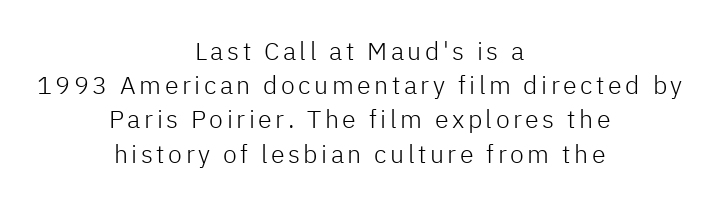
Q: Is the text bold? A: No.
Q: Is the text italic (slanted)? A: No, it is upright.
Q: Is the text underlined? A: No.
Q: How is the paragraph aligned? A: Centered.
Q: Is the spacing between lines tight, normal or loose? A: Normal.
